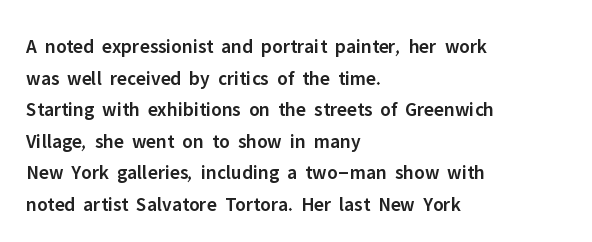
{"italic": "no", "bold": "semi", "underline": "no", "align": "left", "line_spacing": "normal", "line_spacing_ratio": 1.58, "letter_spacing": "normal", "letter_spacing_em": 0.0, "glyph_px": 20}
